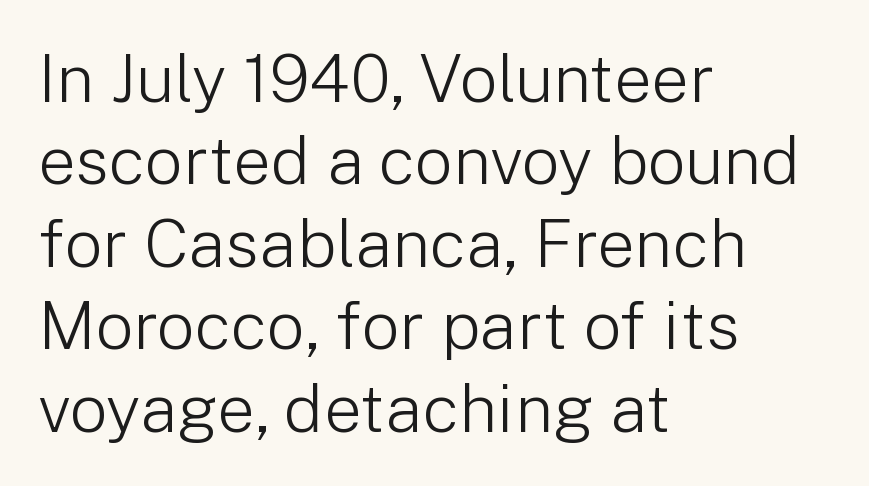
The image shows 67 px light sans-serif type, upright; set left-aligned, line spacing 1.23x, normal letter spacing, not underlined; low stroke contrast and a medium x-height.
